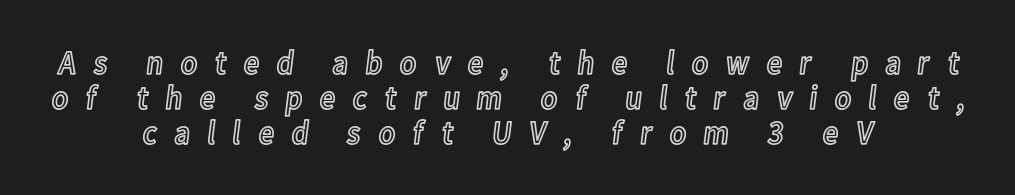
The image shows 34 px condensed type; set centered, tight line spacing (1.03x), unusually wide letter spacing (+0.47 em), not underlined; a medium x-height.
